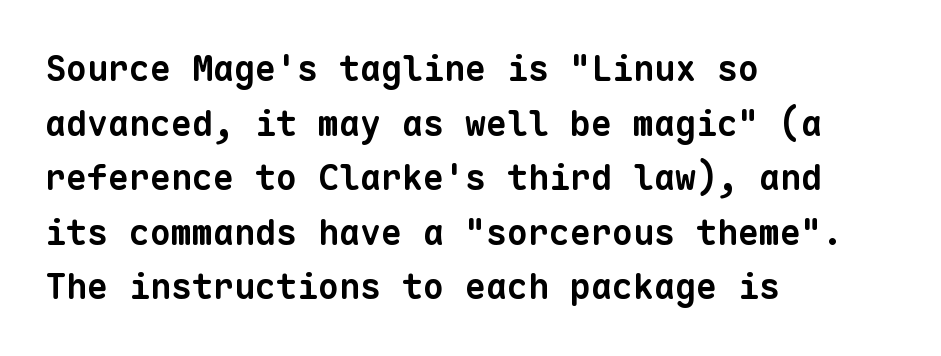
A typesetter would call this zero additional tracking. Does the type have serifs? No, each stem ends abruptly. Baseline-to-baseline distance is the conventional proportion of letter height. Strong, thick strokes mark this as bold type. Where is the straight margin? On the left.
